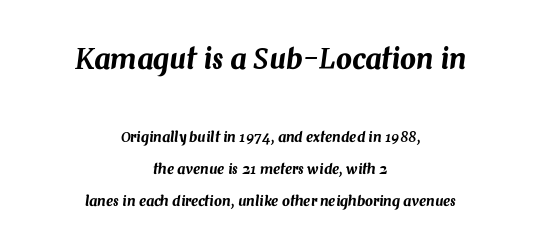
The face used here is proportionally spaced, like ordinary book or web type. Whoever set this chose breathing room over compactness in the vertical rhythm. Decoration check: the copy has no underline. Bigger letters appear in the top chunk; the bottom chunk is reduced. Observe the ordinary spacing: letters are neighbours, not strangers. Horizontally, the lines are justified to the midpoint only.
